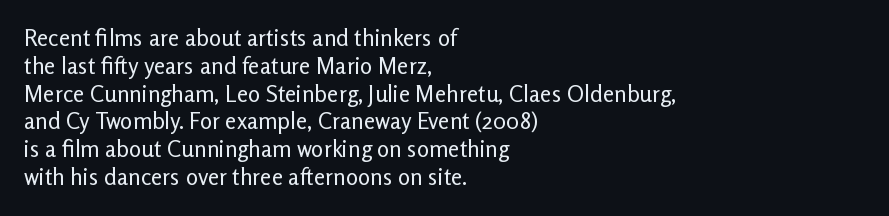
Q: Is the text bold? A: No.
Q: Is the text italic (slanted)? A: No, it is upright.
Q: Is the text underlined? A: No.
Q: How is the paragraph aligned? A: Left-aligned.
Q: Is the spacing between letters normal or unusually wide? A: Normal.
